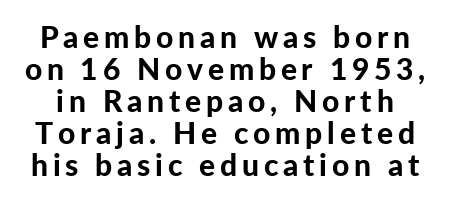
{"serif": "no", "italic": "no", "bold": "yes", "weight": "bold", "width": "normal", "stroke_contrast": "low", "x_height": "medium", "monospaced": "no", "underline": "no", "line_spacing": "tight", "line_spacing_ratio": 1.07, "glyph_px": 30}
